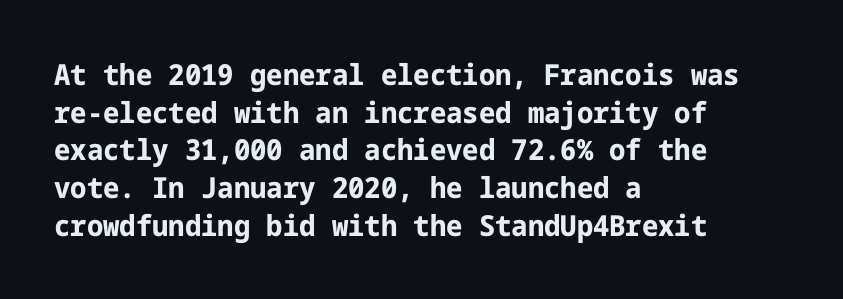
The image shows 29 px bold sans-serif type, upright; set left-aligned, normal line spacing (1.3x), normal letter spacing, not underlined; low stroke contrast and a medium x-height.
